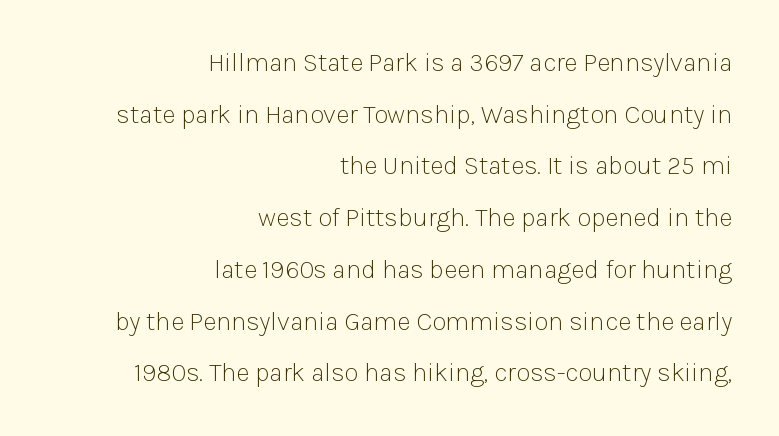
Q: Is the text bold? A: No.
Q: Is the text italic (slanted)? A: No, it is upright.
Q: Is the text underlined? A: No.
Q: How is the paragraph aligned? A: Right-aligned.
Q: Is the spacing between letters normal or unusually wide? A: Normal.
Q: Is the spacing between lines tight, normal or loose? A: Loose.
